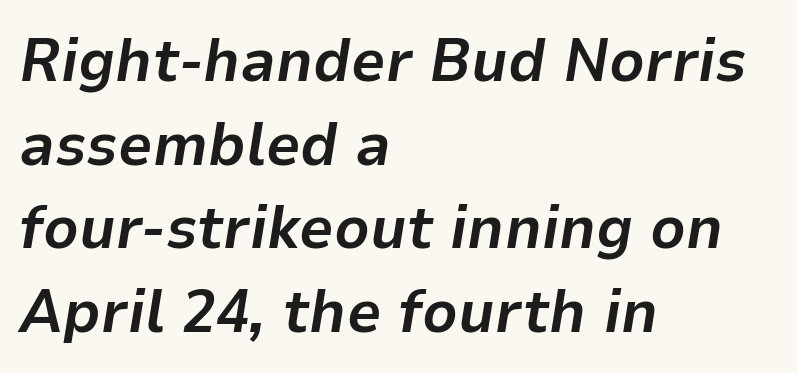
Q: Is the text bold? A: Yes.
Q: Is the text italic (slanted)? A: Yes, it leans right by about 9 degrees.
Q: Is the text underlined? A: No.
Q: How is the paragraph aligned? A: Left-aligned.
Q: Is the spacing between letters normal or unusually wide? A: Normal.
Q: Is the spacing between lines tight, normal or loose? A: Normal.
Q: Width (condensed, normal, or wide)? A: Normal.
Q: Stroke contrast? A: Low.
Q: x-height? A: Medium.
Q: Monospaced? A: No.
